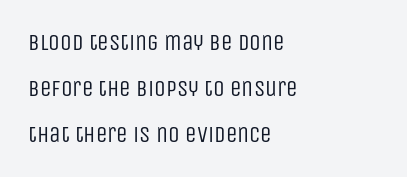
Upright lettering throughout. The rendering keeps characters at their native spacing. Quick note: interline space is abundant. Which margin do the lines hug? The left one — the right edge is uneven. The strokes are not fattened; the text isn't bold.
